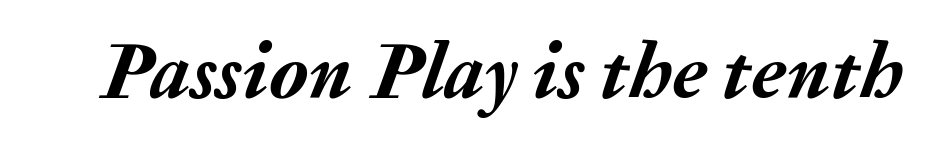
{"italic": "yes", "lean": "right", "slant_degrees": 20, "bold": "yes", "weight": "semibold", "width": "normal", "stroke_contrast": "medium", "x_height": "medium", "monospaced": "no", "underline": "no", "letter_spacing": "normal", "letter_spacing_em": 0.0, "glyph_px": 79}
